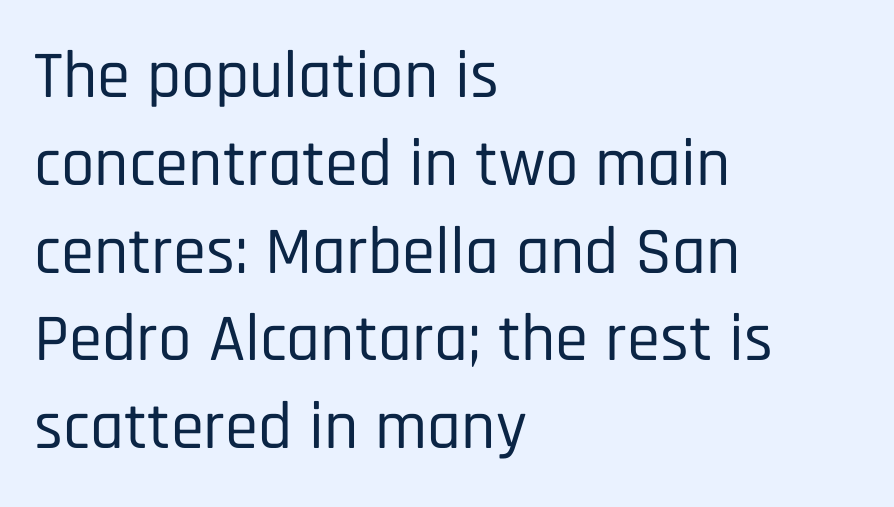
{"serif": "no", "italic": "no", "width": "condensed", "stroke_contrast": "low", "x_height": "large", "monospaced": "no", "underline": "no", "align": "left", "line_spacing": "normal", "line_spacing_ratio": 1.31, "letter_spacing": "normal", "letter_spacing_em": 0.0, "glyph_px": 67}
